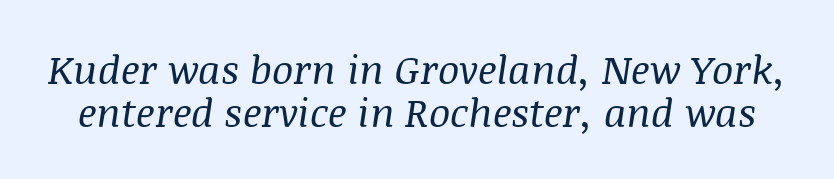
The image shows 40 px regular-weight serif type, italic (leaning right); set tight line spacing (1.07x), normal letter spacing, not underlined; medium stroke contrast and a large x-height.
